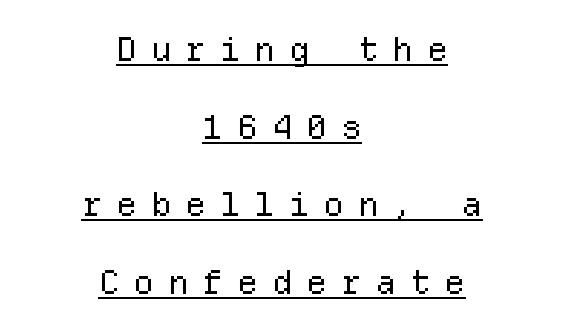
The image shows 33 px regular-weight sans-serif type, upright, monospaced; set centered, loose line spacing (2.35x), unusually wide letter spacing (+0.41 em), underlined; low stroke contrast and a medium x-height.
